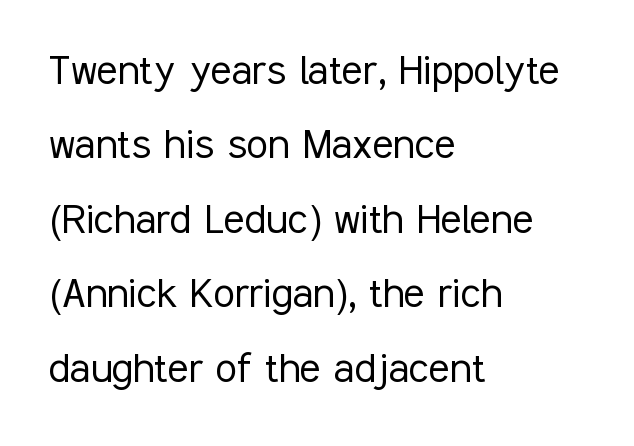
{"serif": "no", "italic": "no", "bold": "no", "weight": "light", "width": "condensed", "stroke_contrast": "low", "x_height": "medium", "monospaced": "no", "underline": "no", "align": "left", "line_spacing": "normal", "line_spacing_ratio": 1.52, "letter_spacing": "normal", "letter_spacing_em": 0.0, "glyph_px": 49}
